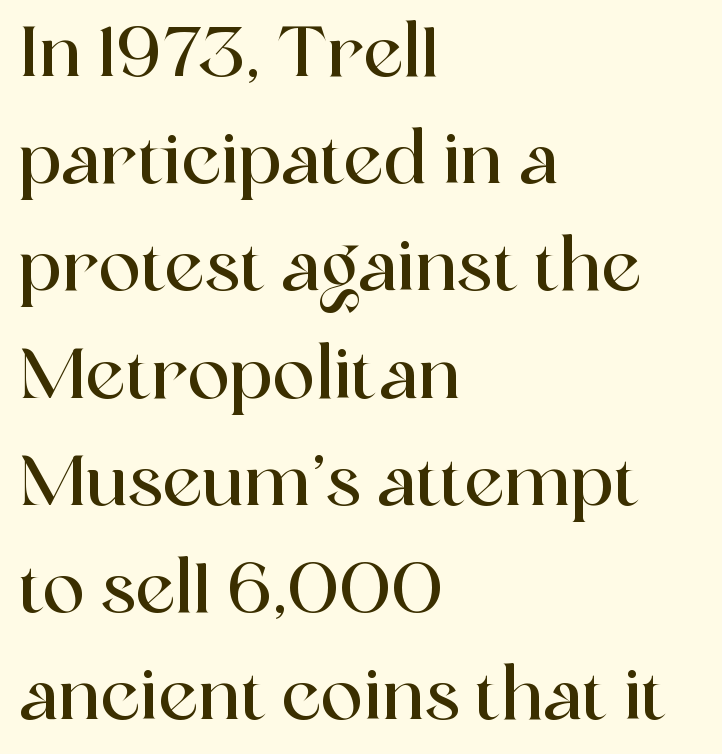
The image shows 71 px serif type, upright; set left-aligned, normal line spacing (1.51x), normal letter spacing, not underlined; a medium x-height.
